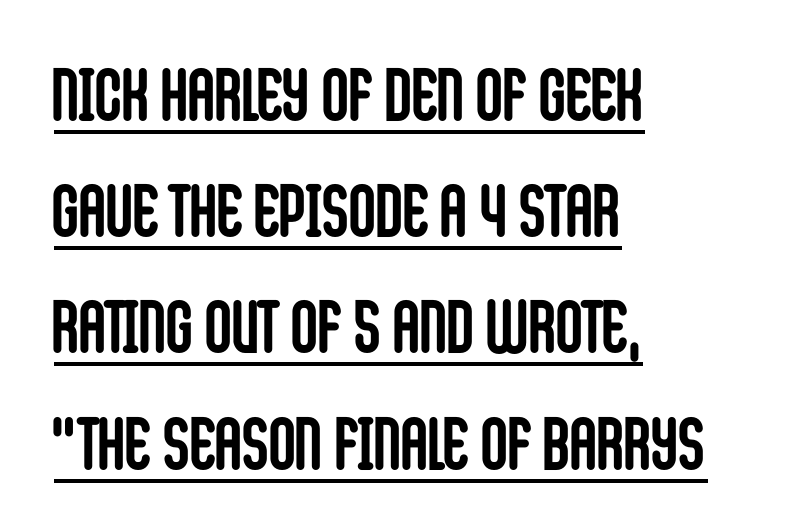
What weight is shown? A full bold with thick strokes. The rag falls on the right side of this text block. Vertical strokes here are truly vertical. The line texture is even and compact thanks to regular tracking.
